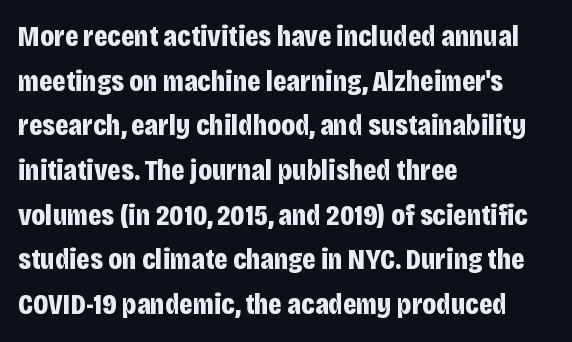
This sample has the flowing, uneven cadence of proportional lettering. Between one letter and the next there's only the usual sliver of space. How would I describe the line gaps? Plain and ordinary. Letters rest on an invisible, unmarked baseline. The lettering stays uniformly vertical, giving the passage a roman look. Typeset ragged right — the left edge is the straight one.
